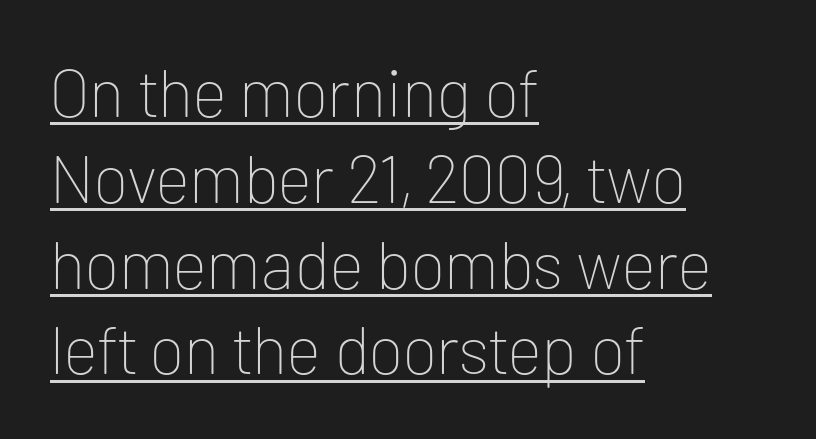
{"serif": "no", "italic": "no", "bold": "no", "weight": "thin", "width": "normal", "stroke_contrast": "low", "x_height": "medium", "monospaced": "no", "underline": "yes", "align": "left", "line_spacing": "normal", "line_spacing_ratio": 1.28, "letter_spacing": "normal", "letter_spacing_em": 0.0, "glyph_px": 67}
